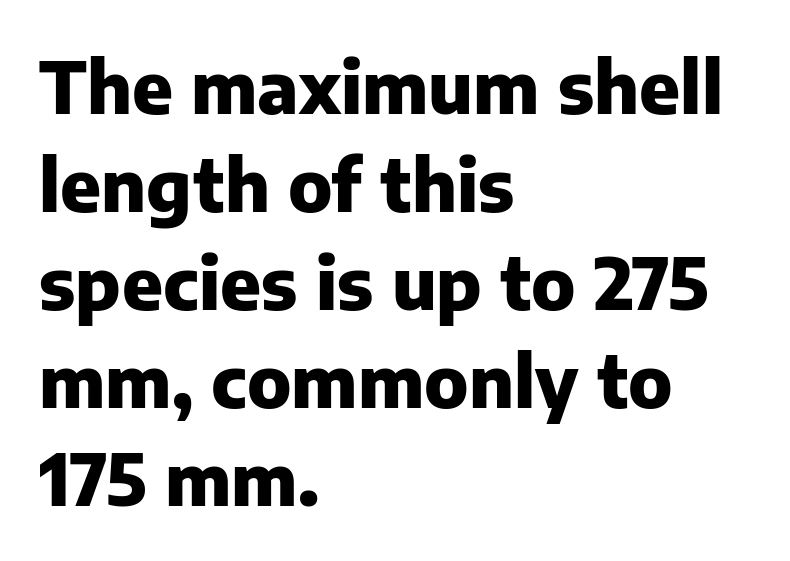
Q: Is the text bold? A: Yes.
Q: Is the text italic (slanted)? A: No, it is upright.
Q: Is the typeface a serif or a sans-serif typeface? A: Sans-serif.
Q: Is the text underlined? A: No.
Q: How is the paragraph aligned? A: Left-aligned.
Q: Is the spacing between letters normal or unusually wide? A: Normal.
Q: Is the spacing between lines tight, normal or loose? A: Normal.
Q: Width (condensed, normal, or wide)? A: Normal.
Q: Stroke contrast? A: Low.
Q: x-height? A: Medium.
Q: Monospaced? A: No.
